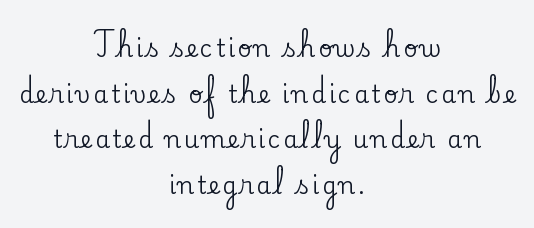
The image shows 24 px text type, upright; set centered, loose line spacing (1.9x), not underlined.
